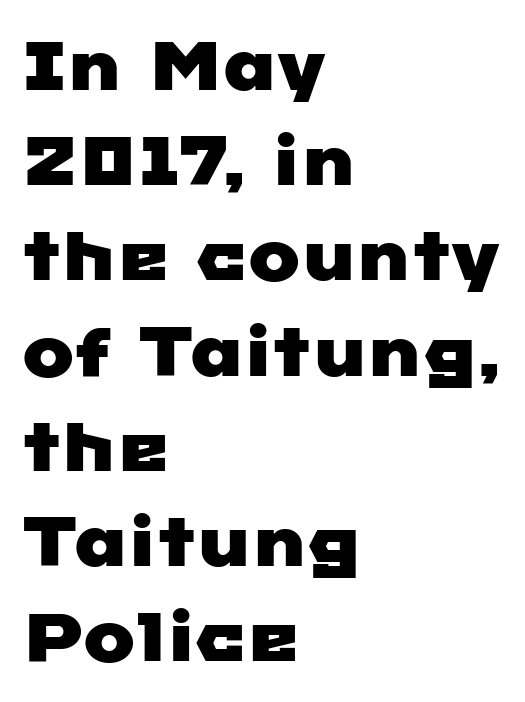
Each line starts at the same left margin while the right side varies. What kind of face is this? One without serifs — a sans. These lines sit exactly where default settings would place them. You could not count columns in this text — the font is proportionally spaced.
